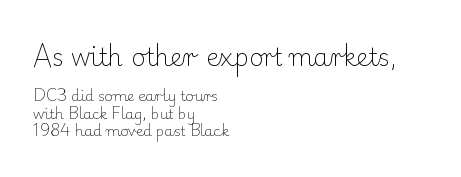
The image shows 24 px text type, upright; set left-aligned, normal line spacing (1.25x), normal letter spacing, not underlined; the first (top) block is 1.71x larger.
